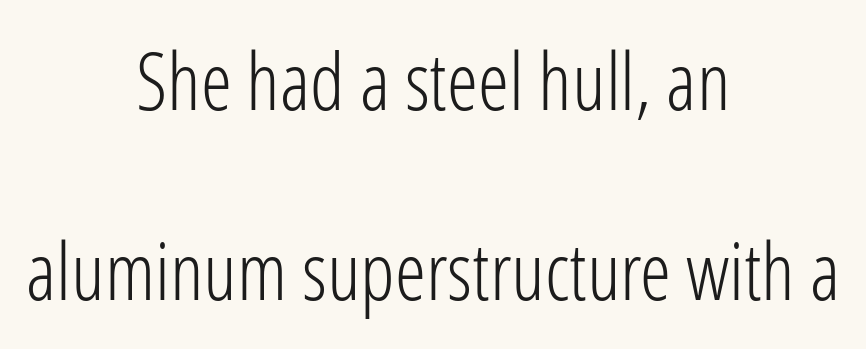
The image shows 79 px light, condensed sans-serif type, upright; set centered, loose line spacing (2.4x), normal letter spacing, not underlined; low stroke contrast and a medium x-height.
